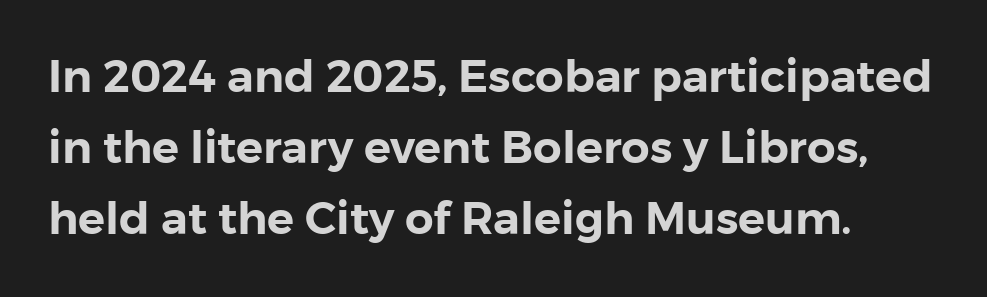
The image shows 45 px sans-serif type, upright; set normal line spacing (1.58x), normal letter spacing, not underlined; low stroke contrast and a medium x-height.
